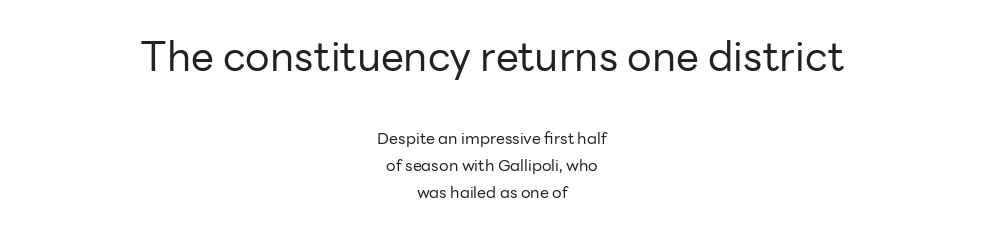
Q: Is the text bold? A: No.
Q: Is the text italic (slanted)? A: No, it is upright.
Q: Is the typeface a serif or a sans-serif typeface? A: Sans-serif.
Q: Is the text underlined? A: No.
Q: How is the paragraph aligned? A: Centered.
Q: Is the spacing between letters normal or unusually wide? A: Normal.
Q: Is the spacing between lines tight, normal or loose? A: Normal.
Q: Which block of text is set in a larger size, the first (top) or the second (bottom)? A: The first (top) one.
Q: Width (condensed, normal, or wide)? A: Normal.
Q: Stroke contrast? A: Low.
Q: x-height? A: Medium.
Q: Monospaced? A: No.
